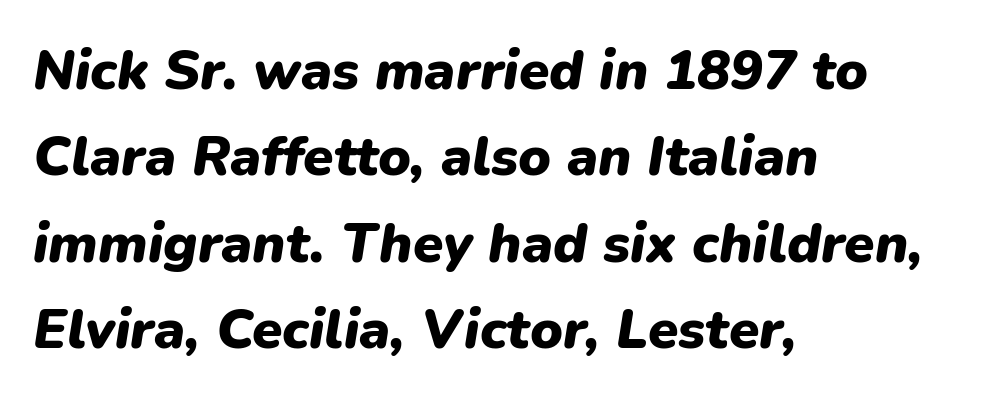
{"italic": "yes", "lean": "right", "slant_degrees": 9, "bold": "yes", "weight": "heavy", "width": "normal", "stroke_contrast": "low", "x_height": "medium", "monospaced": "no", "underline": "no", "align": "left", "line_spacing": "normal", "line_spacing_ratio": 1.57, "letter_spacing": "normal", "letter_spacing_em": 0.0, "glyph_px": 55}
